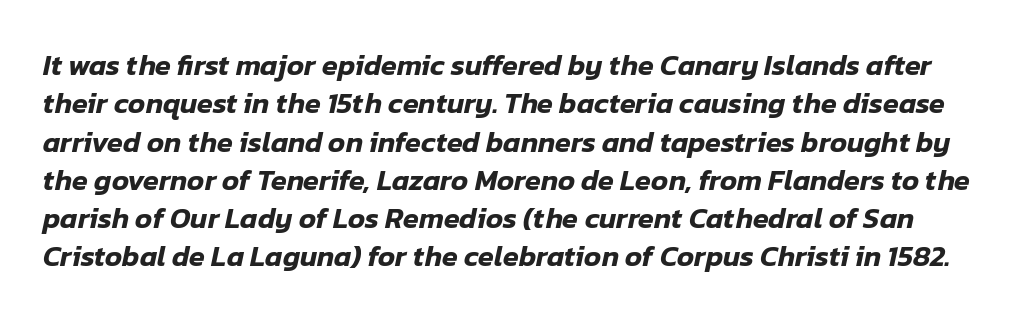
Q: Is the text italic (slanted)? A: Yes, it leans right by about 12 degrees.
Q: Is the text underlined? A: No.
Q: Is the spacing between letters normal or unusually wide? A: Normal.
Q: Is the spacing between lines tight, normal or loose? A: Normal.
Q: Width (condensed, normal, or wide)? A: Normal.
Q: Stroke contrast? A: Low.
Q: x-height? A: Medium.
Q: Monospaced? A: No.
